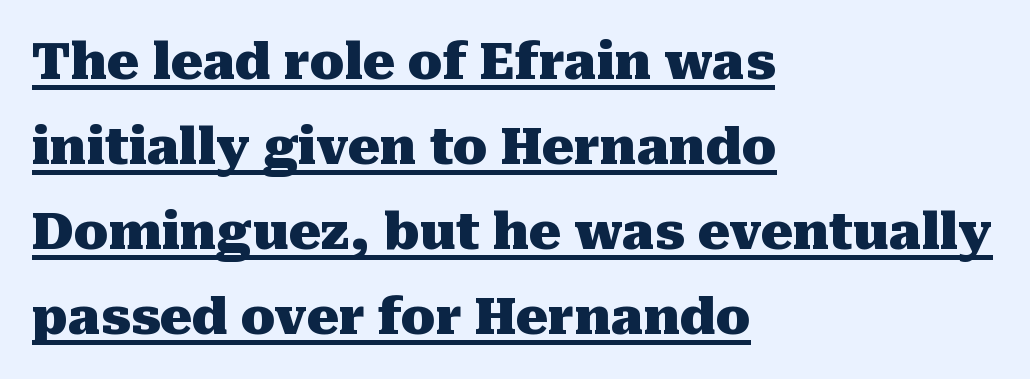
{"serif": "yes", "italic": "no", "bold": "yes", "weight": "heavy", "width": "normal", "stroke_contrast": "medium", "x_height": "medium", "monospaced": "no", "underline": "yes", "align": "left", "line_spacing": "normal", "line_spacing_ratio": 1.7, "letter_spacing": "normal", "letter_spacing_em": 0.0, "glyph_px": 50}
